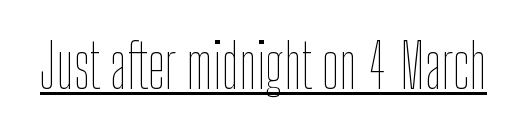
{"italic": "no", "bold": "no", "weight": "thin", "width": "condensed", "stroke_contrast": "low", "x_height": "medium", "monospaced": "no", "underline": "yes", "letter_spacing": "normal", "letter_spacing_em": 0.0, "glyph_px": 61}
